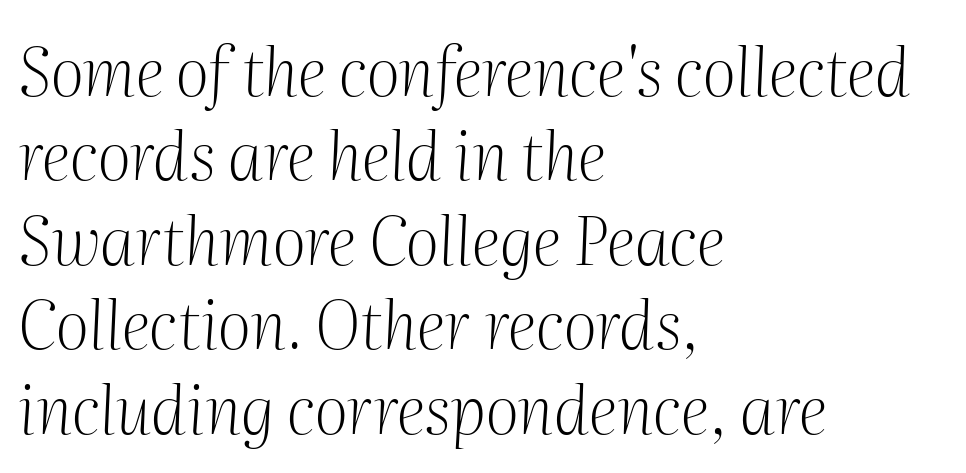
The image shows 66 px light serif type, italic (leaning right); set left-aligned, normal line spacing (1.28x), normal letter spacing, not underlined; medium stroke contrast and a medium x-height.
